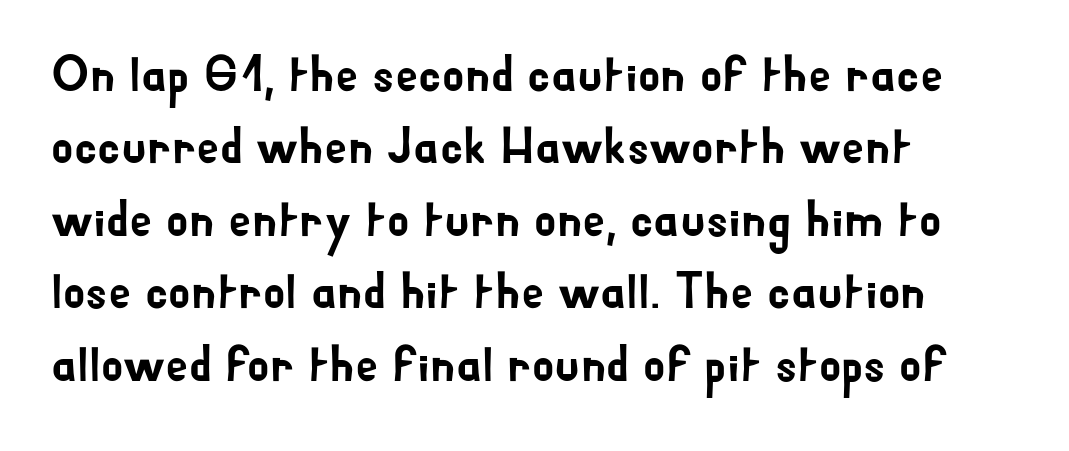
The image shows 51 px sans-serif type, upright; set left-aligned, normal line spacing (1.42x), normal letter spacing, not underlined; low stroke contrast and a small x-height.
